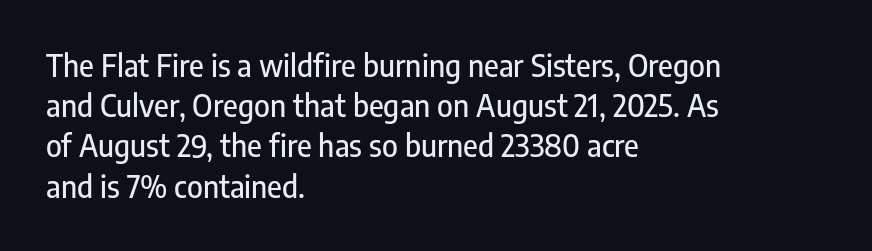
The image shows 30 px condensed sans-serif type, upright; set left-aligned, normal line spacing (1.34x), normal letter spacing, not underlined; low stroke contrast and a medium x-height.
